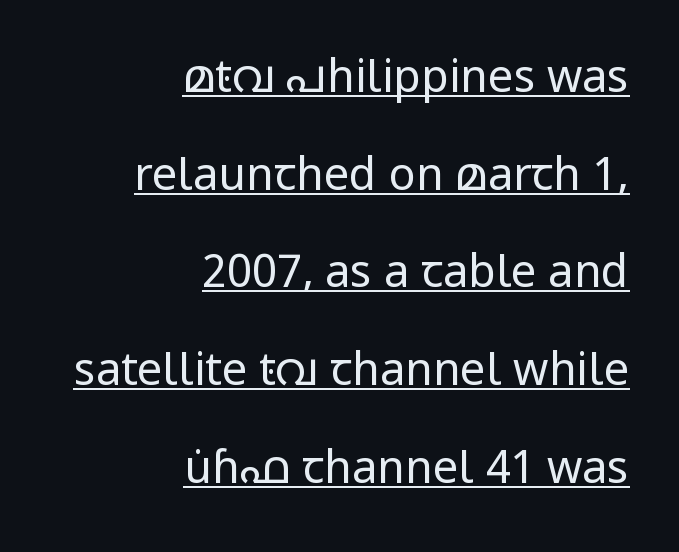
{"serif": "no", "italic": "no", "bold": "no", "weight": "regular", "width": "normal", "stroke_contrast": "low", "x_height": "medium", "monospaced": "no", "underline": "yes", "align": "right", "line_spacing": "loose", "line_spacing_ratio": 2.17, "letter_spacing": "normal", "letter_spacing_em": 0.0, "glyph_px": 45}
